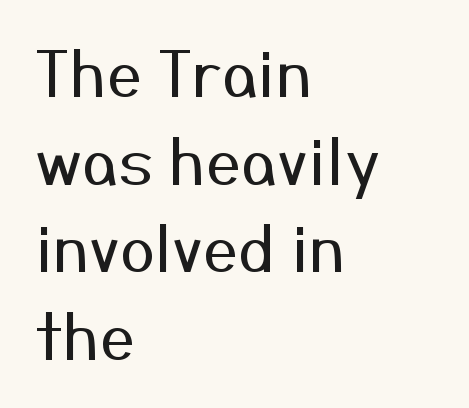
Q: Is the text bold? A: No.
Q: Is the text italic (slanted)? A: No, it is upright.
Q: Is the typeface a serif or a sans-serif typeface? A: Sans-serif.
Q: Is the text underlined? A: No.
Q: How is the paragraph aligned? A: Left-aligned.
Q: Is the spacing between letters normal or unusually wide? A: Normal.
Q: Is the spacing between lines tight, normal or loose? A: Normal.
Q: Width (condensed, normal, or wide)? A: Normal.
Q: Stroke contrast? A: Medium.
Q: x-height? A: Medium.
Q: Monospaced? A: No.
